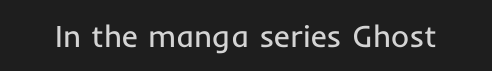
The image shows 31 px regular-weight sans-serif type, upright; set normal letter spacing, not underlined; low stroke contrast and a medium x-height.
